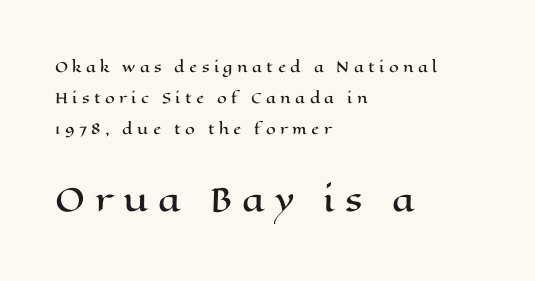
{"italic": "no", "width": "wide", "stroke_contrast": "high", "x_height": "medium", "monospaced": "no", "underline": "no", "align": "left", "line_spacing": "loose", "line_spacing_ratio": 2.2, "letter_spacing": "wide", "letter_spacing_em": 0.31, "larger_block": "second", "size_ratio": 2.29, "glyph_px": 32}
